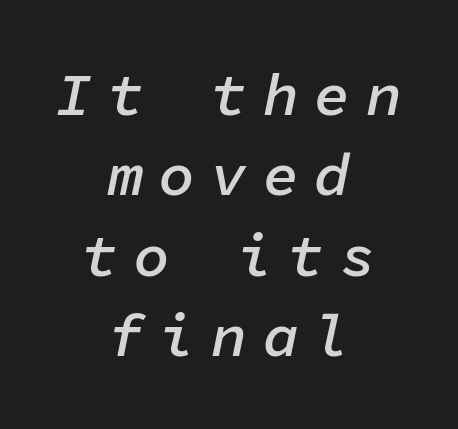
{"italic": "yes", "lean": "right", "slant_degrees": 11, "bold": "semi", "weight": "semibold", "width": "normal", "stroke_contrast": "low", "x_height": "medium", "monospaced": "yes", "underline": "no", "align": "center", "line_spacing": "normal", "line_spacing_ratio": 1.34, "letter_spacing": "wide", "letter_spacing_em": 0.26, "glyph_px": 60}
